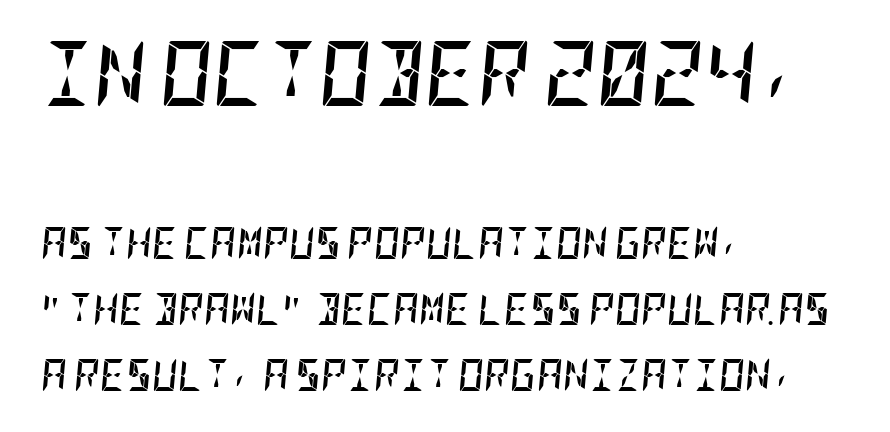
Q: Is the text bold? A: Yes.
Q: Is the text italic (slanted)? A: Yes, it leans right by about 5 degrees.
Q: Is the text underlined? A: No.
Q: How is the paragraph aligned? A: Left-aligned.
Q: Is the spacing between letters normal or unusually wide? A: Normal.
Q: Is the spacing between lines tight, normal or loose? A: Loose.
Q: Which block of text is set in a larger size, the first (top) or the second (bottom)? A: The first (top) one.
Q: Width (condensed, normal, or wide)? A: Condensed.
Q: Stroke contrast? A: Low.
Q: x-height? A: Large.
